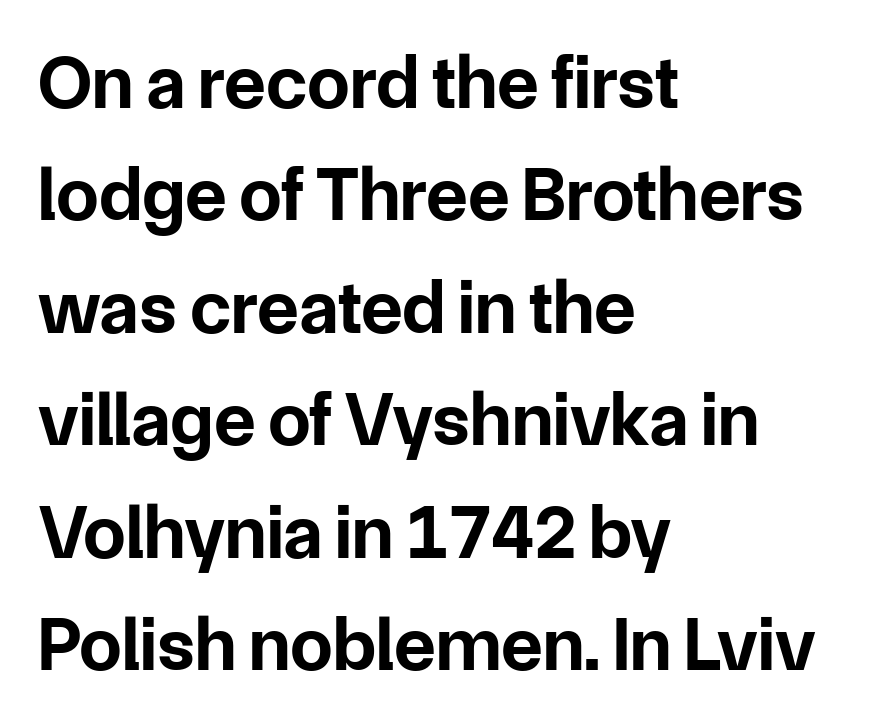
Q: Is the text bold? A: Yes.
Q: Is the text italic (slanted)? A: No, it is upright.
Q: Is the typeface a serif or a sans-serif typeface? A: Sans-serif.
Q: Is the text underlined? A: No.
Q: How is the paragraph aligned? A: Left-aligned.
Q: Is the spacing between letters normal or unusually wide? A: Normal.
Q: Is the spacing between lines tight, normal or loose? A: Normal.
Q: Width (condensed, normal, or wide)? A: Normal.
Q: Stroke contrast? A: Low.
Q: x-height? A: Medium.
Q: Monospaced? A: No.
